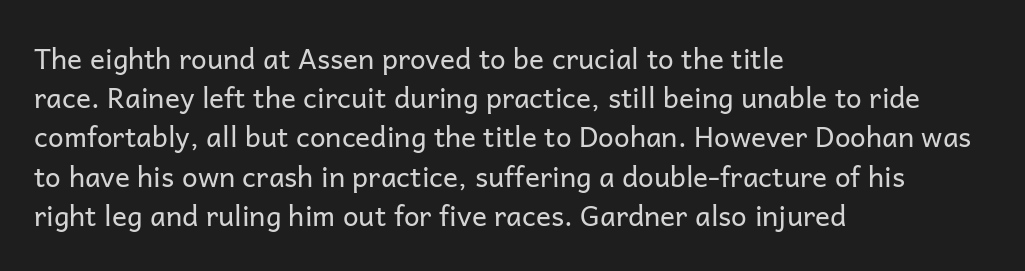
Vertically, the passage feels balanced, rows spaced as you'd expect. You can tell it's not italic because the verticals are truly vertical. This is sans-serif lettering, the kind often seen on screens and signage. Descenders are the only things crossing below the line.
